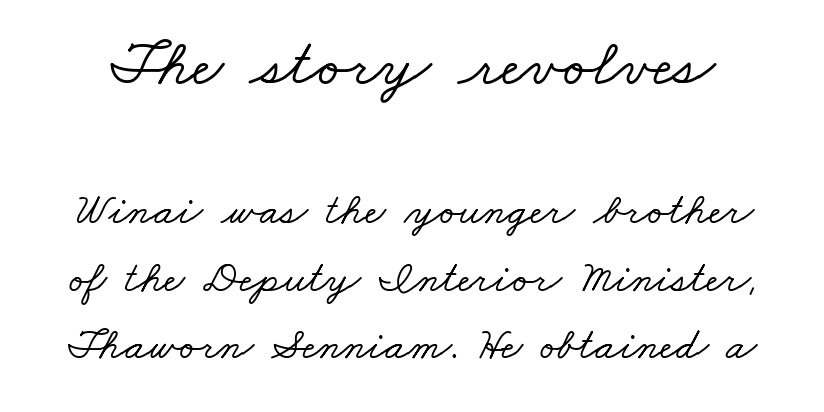
Q: Is the typeface a serif or a sans-serif typeface? A: Serif.
Q: Is the text underlined? A: No.
Q: Is the spacing between letters normal or unusually wide? A: Normal.
Q: Is the spacing between lines tight, normal or loose? A: Normal.
Q: Which block of text is set in a larger size, the first (top) or the second (bottom)? A: The first (top) one.
Q: Width (condensed, normal, or wide)? A: Wide.
Q: Stroke contrast? A: Low.
Q: x-height? A: Small.
Q: Monospaced? A: No.
